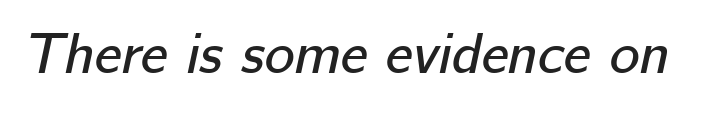
{"italic": "yes", "lean": "right", "slant_degrees": 12, "width": "normal", "stroke_contrast": "low", "x_height": "medium", "monospaced": "no", "underline": "no", "letter_spacing": "normal", "letter_spacing_em": 0.0, "glyph_px": 57}
